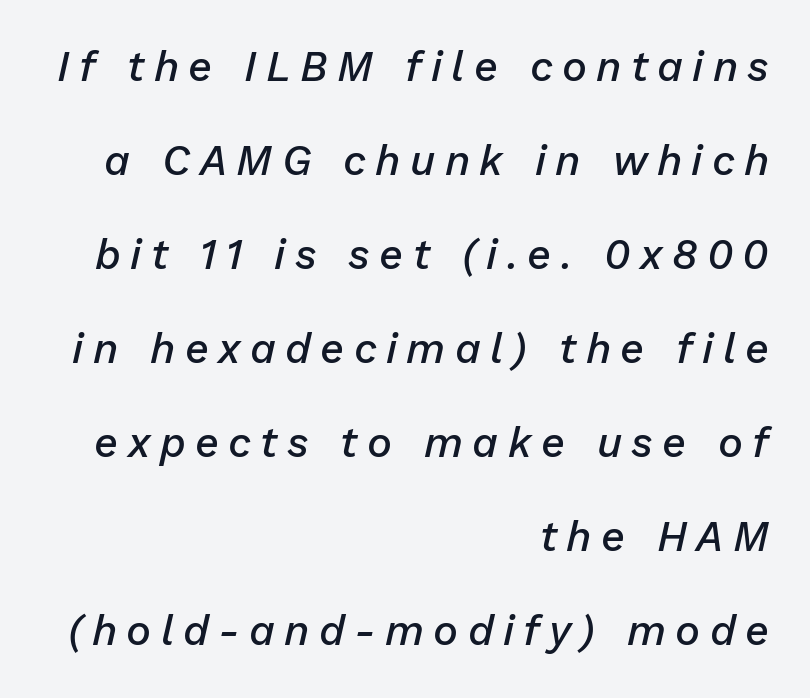
{"italic": "yes", "lean": "right", "slant_degrees": 13, "bold": "semi", "weight": "semibold", "width": "normal", "stroke_contrast": "low", "x_height": "medium", "monospaced": "no", "underline": "no", "align": "right", "line_spacing": "loose", "line_spacing_ratio": 2.24, "letter_spacing": "wide", "letter_spacing_em": 0.22, "glyph_px": 42}
